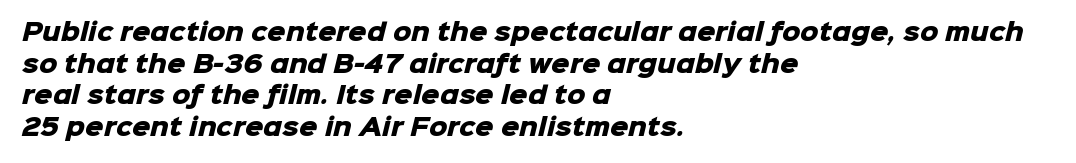
{"bold": "yes", "underline": "no", "align": "left", "line_spacing": "normal", "line_spacing_ratio": 1.37, "letter_spacing": "normal", "letter_spacing_em": 0.0, "glyph_px": 23}
